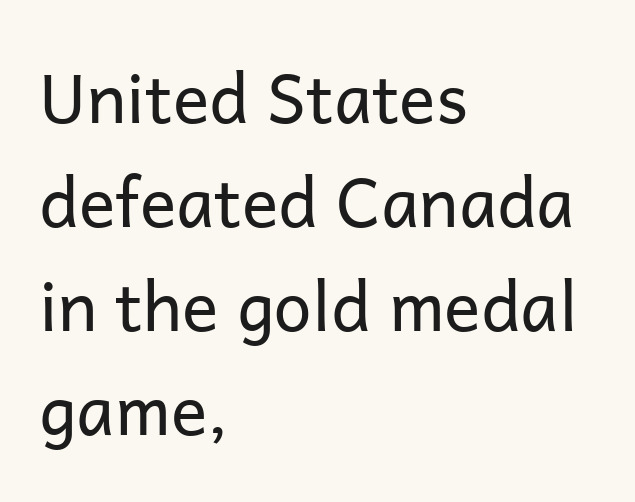
Q: Is the text bold? A: No.
Q: Is the text italic (slanted)? A: No, it is upright.
Q: Is the typeface a serif or a sans-serif typeface? A: Sans-serif.
Q: Is the text underlined? A: No.
Q: How is the paragraph aligned? A: Left-aligned.
Q: Is the spacing between letters normal or unusually wide? A: Normal.
Q: Is the spacing between lines tight, normal or loose? A: Normal.
Q: Width (condensed, normal, or wide)? A: Normal.
Q: Stroke contrast? A: Low.
Q: x-height? A: Medium.
Q: Monospaced? A: No.
